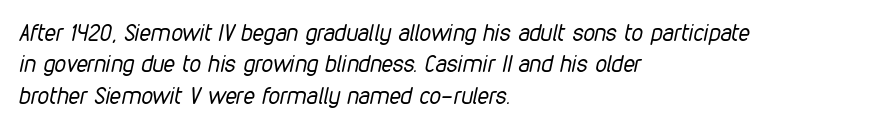
The image shows 23 px text type, italic (leaning right); set left-aligned, normal line spacing (1.36x), normal letter spacing, not underlined.
